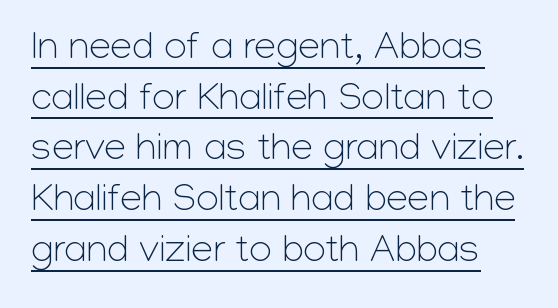
{"serif": "no", "italic": "no", "bold": "no", "weight": "light", "width": "normal", "stroke_contrast": "low", "x_height": "medium", "monospaced": "no", "underline": "yes", "line_spacing": "normal", "line_spacing_ratio": 1.3, "letter_spacing": "normal", "letter_spacing_em": 0.0, "glyph_px": 39}
